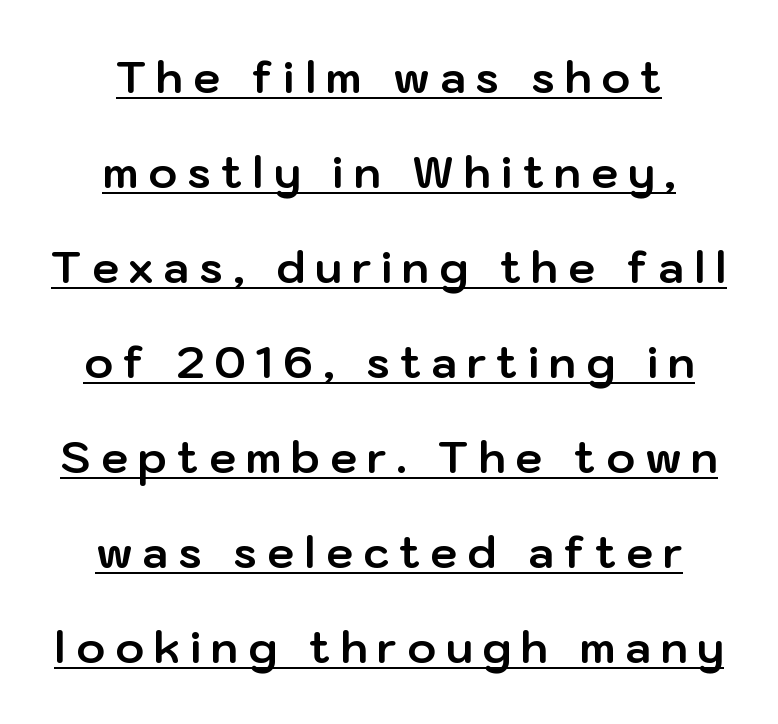
The designer went with a sans here, leaving each stem footless. Look at the tracking — it's clearly loosened, letters drifting apart. Leftover space on each line is divided equally before and after the words. The passage shown is typed in a proportional face where columns would drift.
